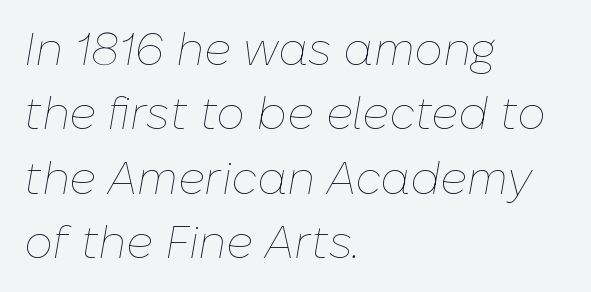
{"italic": "yes", "lean": "right", "slant_degrees": 10, "bold": "no", "weight": "thin", "width": "normal", "stroke_contrast": "low", "x_height": "medium", "monospaced": "no", "underline": "no", "align": "left", "line_spacing": "normal", "line_spacing_ratio": 1.43, "letter_spacing": "normal", "letter_spacing_em": 0.0, "glyph_px": 45}
